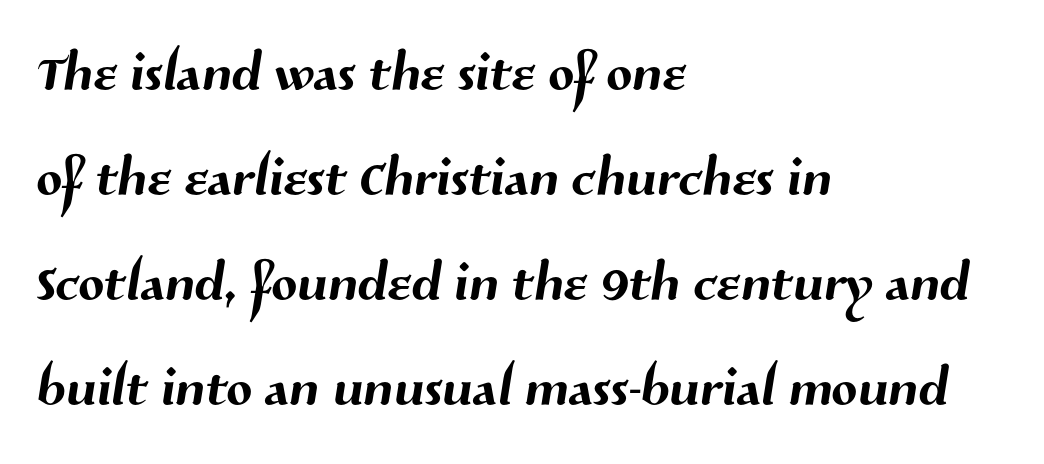
Q: Is the typeface a serif or a sans-serif typeface? A: Sans-serif.
Q: Is the text underlined? A: No.
Q: How is the paragraph aligned? A: Left-aligned.
Q: Is the spacing between letters normal or unusually wide? A: Normal.
Q: Is the spacing between lines tight, normal or loose? A: Normal.
Q: Width (condensed, normal, or wide)? A: Normal.
Q: Stroke contrast? A: Medium.
Q: x-height? A: Medium.
Q: Monospaced? A: No.
